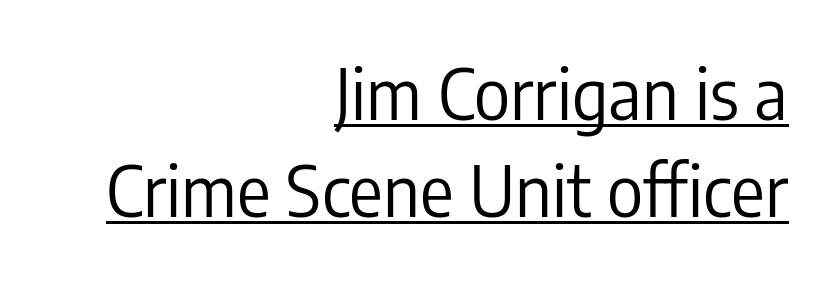
Q: Is the text bold? A: No.
Q: Is the text italic (slanted)? A: No, it is upright.
Q: Is the typeface a serif or a sans-serif typeface? A: Sans-serif.
Q: Is the text underlined? A: Yes.
Q: How is the paragraph aligned? A: Right-aligned.
Q: Is the spacing between letters normal or unusually wide? A: Normal.
Q: Is the spacing between lines tight, normal or loose? A: Normal.
Q: Width (condensed, normal, or wide)? A: Condensed.
Q: Stroke contrast? A: Low.
Q: x-height? A: Medium.
Q: Monospaced? A: No.
